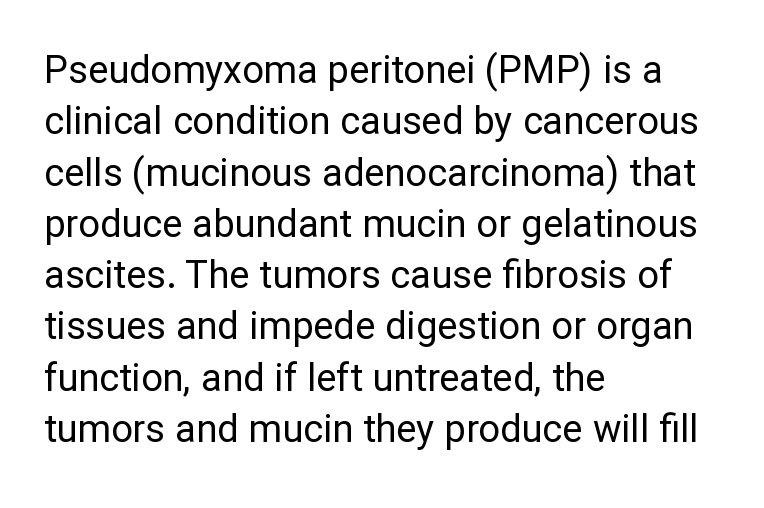
{"serif": "no", "italic": "no", "bold": "no", "weight": "regular", "width": "normal", "stroke_contrast": "low", "x_height": "medium", "monospaced": "no", "underline": "no", "align": "left", "line_spacing": "normal", "line_spacing_ratio": 1.35, "letter_spacing": "normal", "letter_spacing_em": 0.0, "glyph_px": 38}
